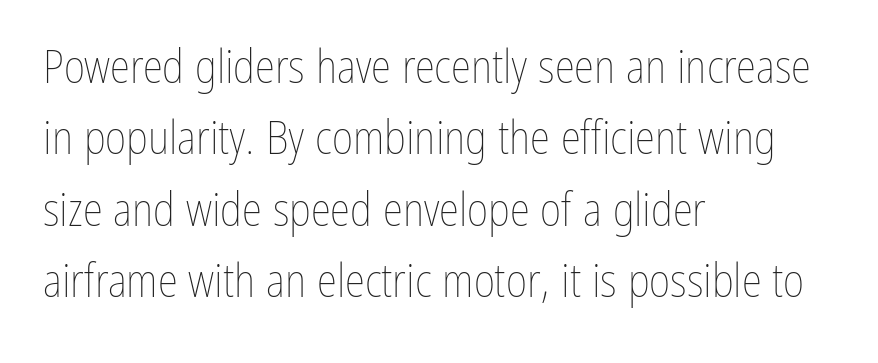
When letters stand straight like this, we call the style roman or upright. Reading down the column, the eye jumps a familiar distance to each next line. Honestly, the letter spacing is just normal — you wouldn't notice it. The letters look calm and open, with moderate or lighter stems. Alignment: flush left.
